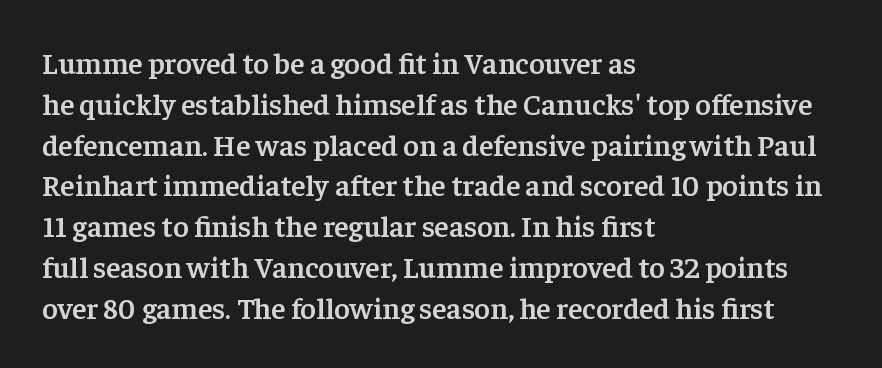
Letterform terminals end in serifs throughout the passage. Does the weight exceed regular? Yes, but only to semibold. These lines are rendered in a variable-pitch font. The rendering uses a moderate line-height, typical for paragraphs.
